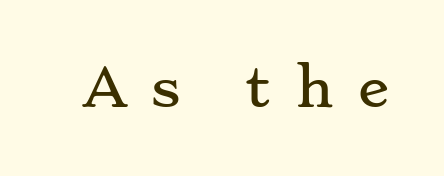
The image shows 52 px wide serif type, upright; set unusually wide letter spacing (+0.46 em), not underlined; low stroke contrast and a small x-height.
